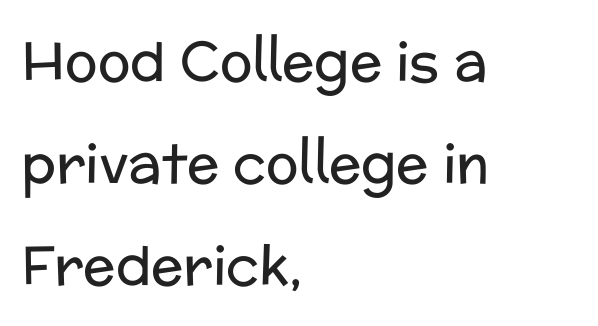
Q: Is the text bold? A: No.
Q: Is the text italic (slanted)? A: No, it is upright.
Q: Is the typeface a serif or a sans-serif typeface? A: Sans-serif.
Q: Is the text underlined? A: No.
Q: How is the paragraph aligned? A: Left-aligned.
Q: Is the spacing between letters normal or unusually wide? A: Normal.
Q: Width (condensed, normal, or wide)? A: Normal.
Q: Stroke contrast? A: Low.
Q: x-height? A: Medium.
Q: Monospaced? A: No.
